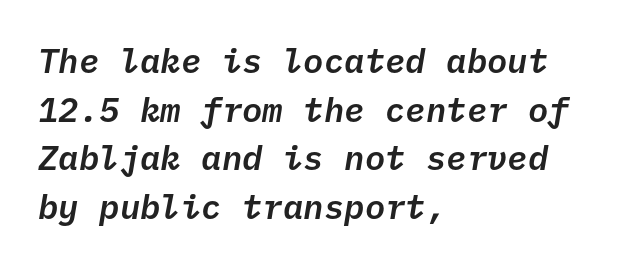
Q: Is the text italic (slanted)? A: Yes, it leans right by about 10 degrees.
Q: Is the text underlined? A: No.
Q: How is the paragraph aligned? A: Left-aligned.
Q: Is the spacing between letters normal or unusually wide? A: Normal.
Q: Is the spacing between lines tight, normal or loose? A: Normal.
Q: Width (condensed, normal, or wide)? A: Normal.
Q: Stroke contrast? A: Low.
Q: x-height? A: Medium.
Q: Monospaced? A: Yes.
